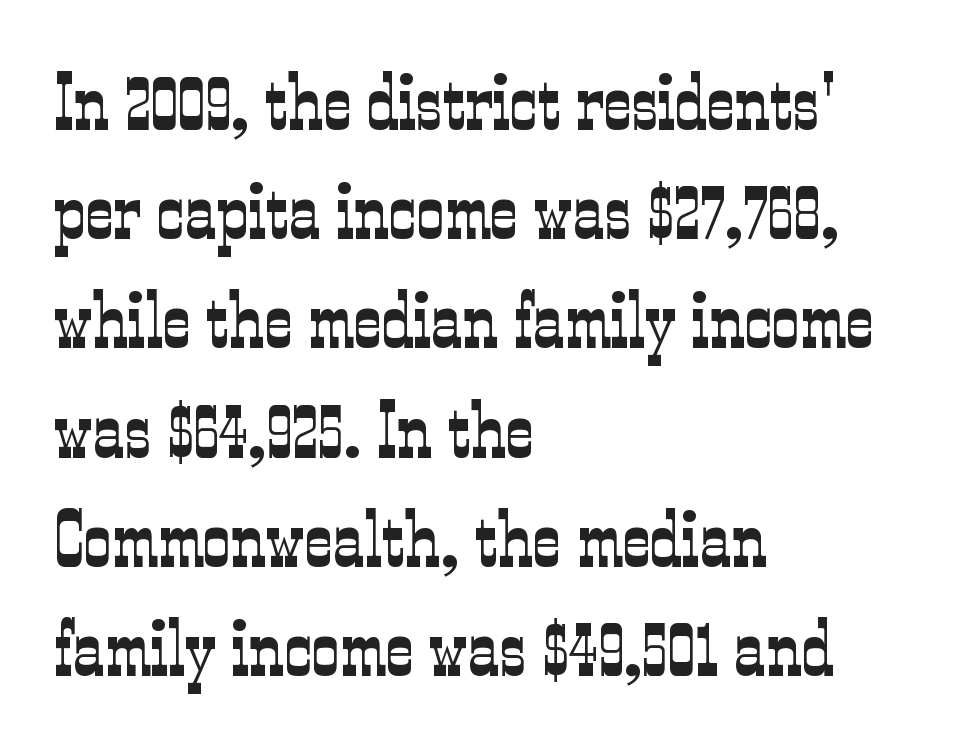
{"serif": "yes", "italic": "no", "bold": "no", "weight": "light", "width": "condensed", "stroke_contrast": "low", "x_height": "medium", "monospaced": "no", "underline": "no", "align": "left", "line_spacing": "normal", "line_spacing_ratio": 1.4, "letter_spacing": "normal", "letter_spacing_em": 0.0, "glyph_px": 78}
